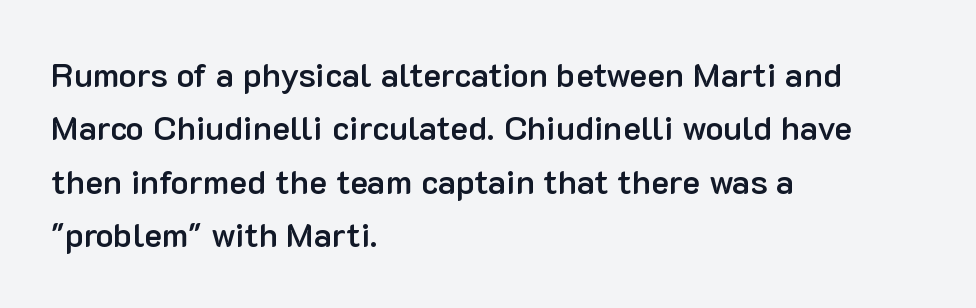
The image shows 34 px semibold sans-serif type, upright; set left-aligned, normal line spacing (1.57x), normal letter spacing, not underlined; low stroke contrast and a medium x-height.
